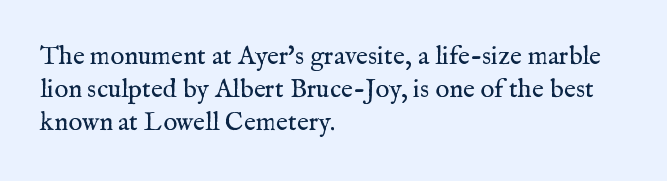
When letters stand straight like this, we call the style roman or upright. These lines sit exactly where default settings would place them. Students, note that the glyphs here touch the page at normal intervals. The passage shown is not bold in any degree. In CSS terms this would be text-align: left. Underlining? Definitely not there.
